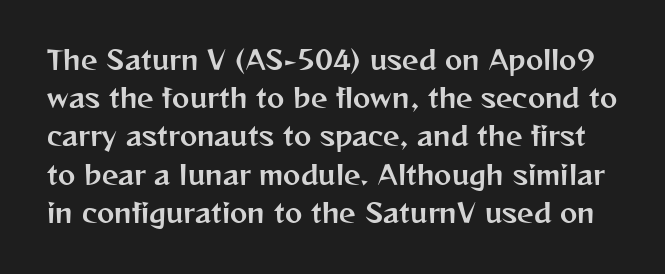
The specimen omits any rule beneath the text block's lines. The line-height multiplier appears to be the usual default. Spacing between characters is what you'd get straight out of the box. When letters stand straight like this, we call the style roman or upright.
